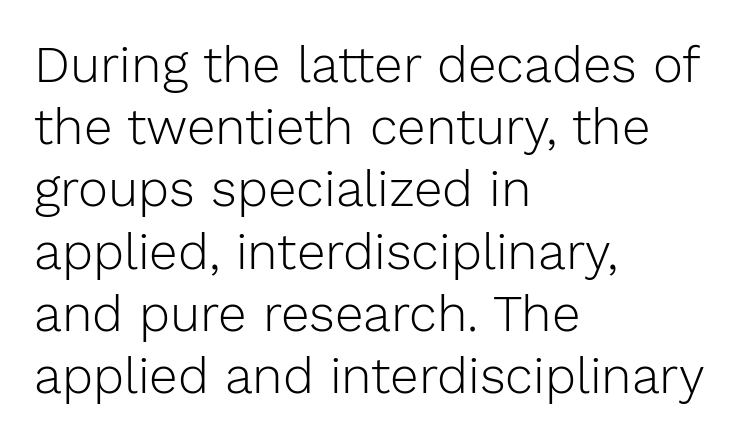
{"serif": "no", "italic": "no", "bold": "no", "weight": "light", "width": "normal", "stroke_contrast": "low", "x_height": "medium", "monospaced": "no", "underline": "no", "align": "left", "line_spacing_ratio": 1.22, "letter_spacing": "normal", "letter_spacing_em": 0.0, "glyph_px": 51}
